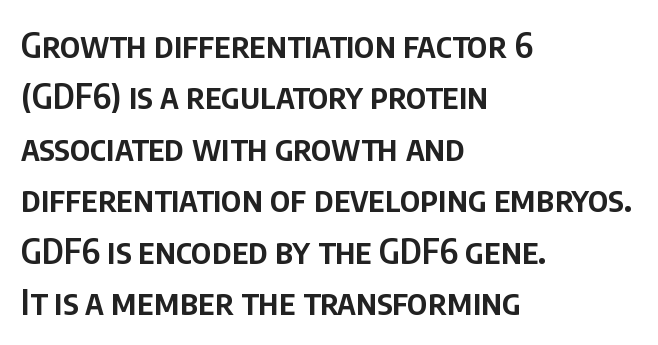
Character widths vary here, with narrow letters taking less room than wide ones. This rendering features lettering with no underline. Typeset ragged right — the left edge is the straight one. Is the letter spacing exaggerated? No — it looks like the ordinary default.
